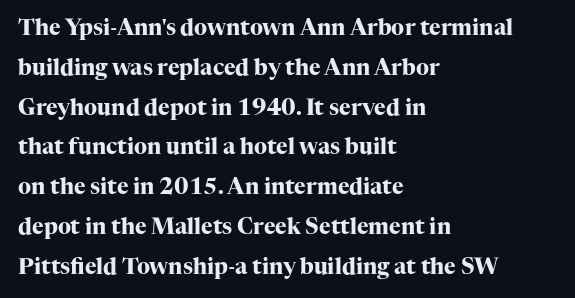
{"italic": "no", "bold": "yes", "underline": "no", "align": "left", "line_spacing_ratio": 1.81, "letter_spacing": "normal", "letter_spacing_em": 0.0, "glyph_px": 22}
